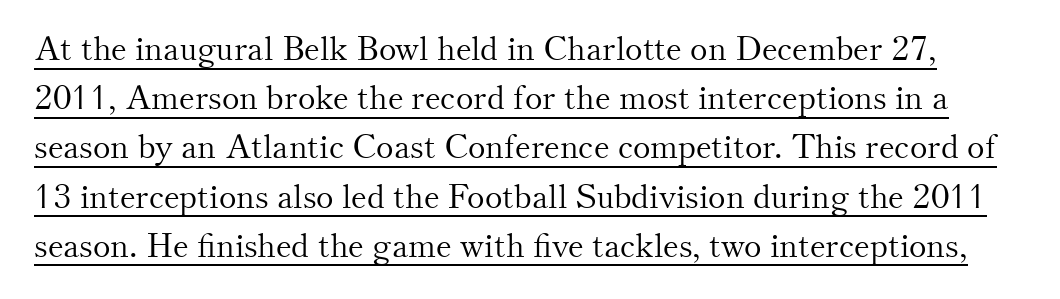
The image shows 33 px light serif type, upright; set normal line spacing (1.49x), normal letter spacing, underlined; medium stroke contrast and a small x-height.
